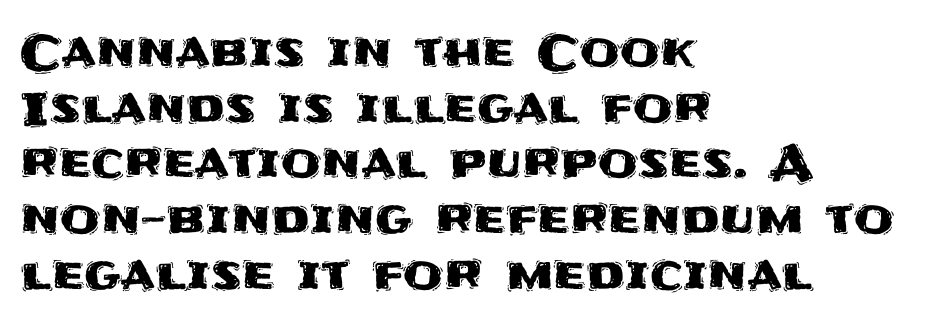
If you drew a ruler down the left edge, every line would touch it. A typesetter would call this proportional, since set widths differ per character. The passage shown is not underscored anywhere. Characters follow at the spacing the type designer built in. This rendering employs a face without finishing strokes, i.e., a sans-serif.
